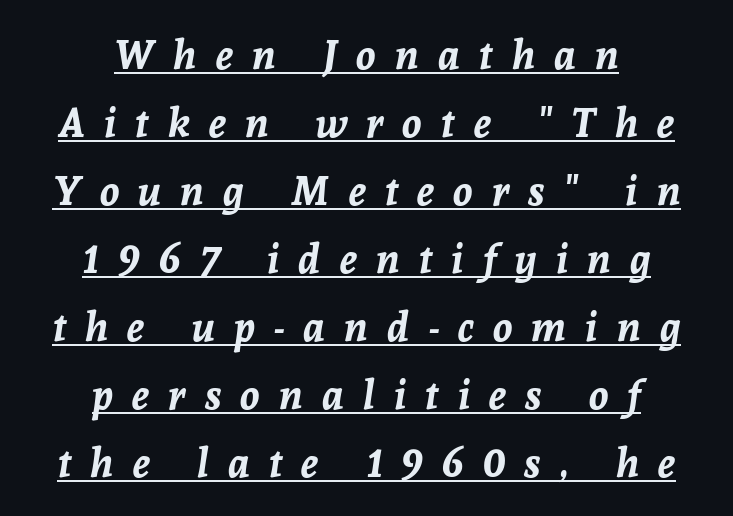
The image shows 40 px bold type, italic (leaning right); set centered, normal line spacing (1.7x), unusually wide letter spacing (+0.48 em), underlined; low stroke contrast and a medium x-height.
